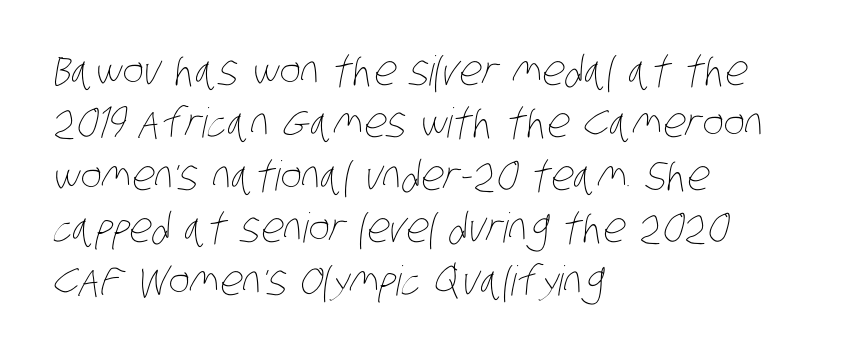
{"bold": "no", "weight": "thin", "width": "condensed", "stroke_contrast": "low", "x_height": "large", "monospaced": "no", "underline": "no", "align": "left", "line_spacing": "normal", "line_spacing_ratio": 1.28, "letter_spacing": "normal", "letter_spacing_em": 0.0, "glyph_px": 41}
